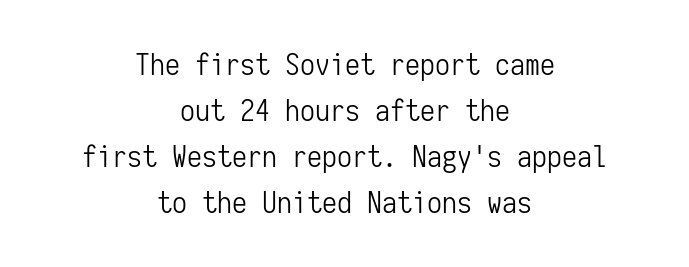
Q: Is the text bold? A: No.
Q: Is the text italic (slanted)? A: No, it is upright.
Q: Is the typeface a serif or a sans-serif typeface? A: Sans-serif.
Q: Is the text underlined? A: No.
Q: How is the paragraph aligned? A: Centered.
Q: Is the spacing between letters normal or unusually wide? A: Normal.
Q: Is the spacing between lines tight, normal or loose? A: Normal.
Q: Width (condensed, normal, or wide)? A: Condensed.
Q: Stroke contrast? A: Low.
Q: x-height? A: Medium.
Q: Monospaced? A: Yes.
